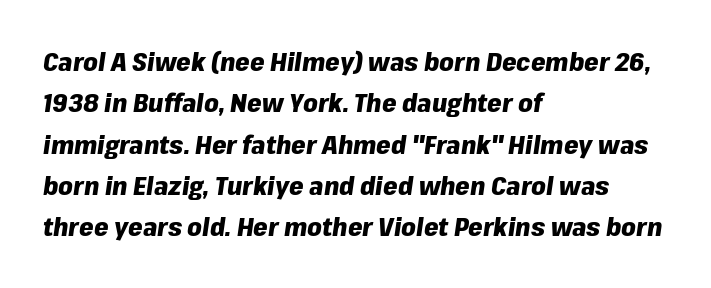
The image shows 26 px bold type, italic (leaning right); set left-aligned, normal line spacing (1.59x), normal letter spacing, not underlined.
